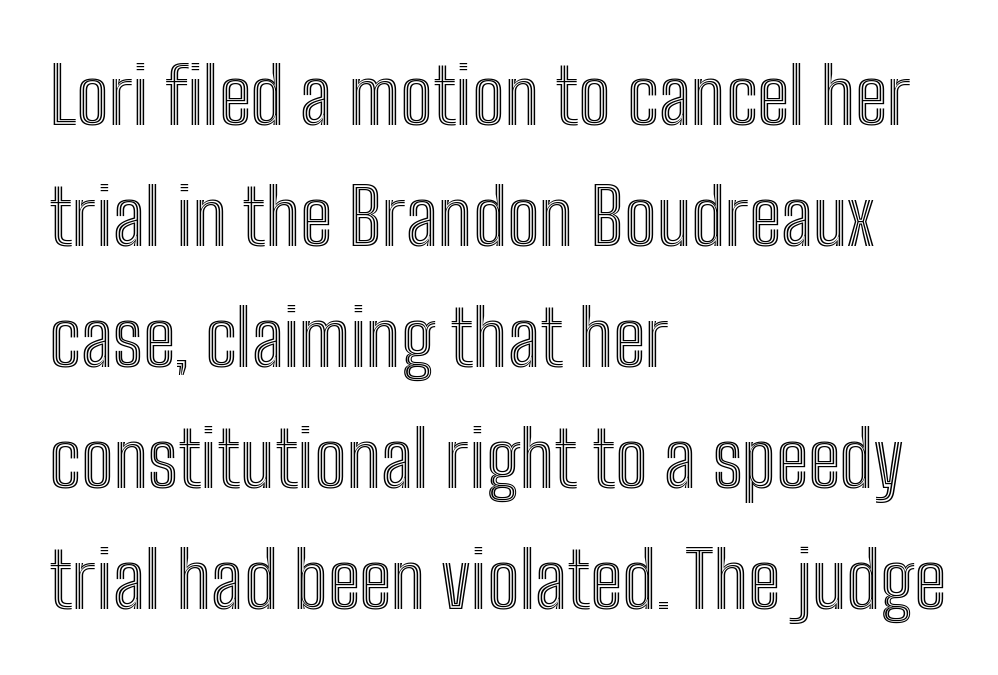
The image shows 77 px condensed type, upright; set left-aligned, normal line spacing (1.57x), normal letter spacing, not underlined; a medium x-height.
